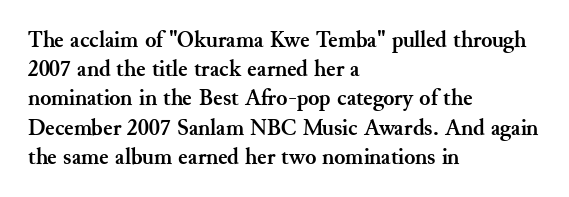
{"italic": "no", "bold": "yes", "underline": "no", "align": "left", "line_spacing": "normal", "line_spacing_ratio": 1.27, "letter_spacing": "normal", "letter_spacing_em": 0.0, "glyph_px": 23}
